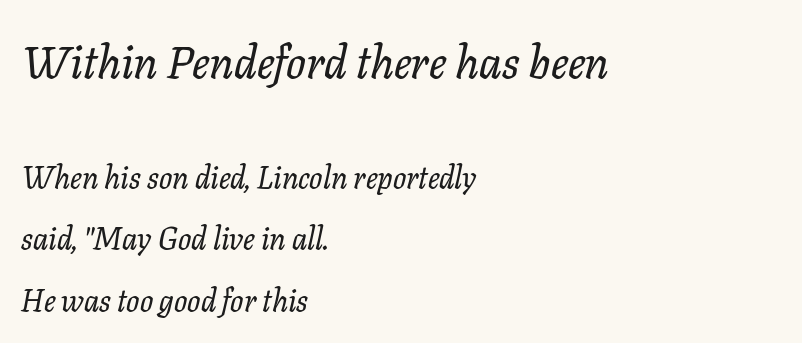
Q: Is the text italic (slanted)? A: Yes, it leans right by about 11 degrees.
Q: Is the typeface a serif or a sans-serif typeface? A: Serif.
Q: Is the text underlined? A: No.
Q: How is the paragraph aligned? A: Left-aligned.
Q: Is the spacing between letters normal or unusually wide? A: Normal.
Q: Is the spacing between lines tight, normal or loose? A: Loose.
Q: Which block of text is set in a larger size, the first (top) or the second (bottom)? A: The first (top) one.
Q: Width (condensed, normal, or wide)? A: Normal.
Q: Stroke contrast? A: Low.
Q: x-height? A: Medium.
Q: Monospaced? A: No.
